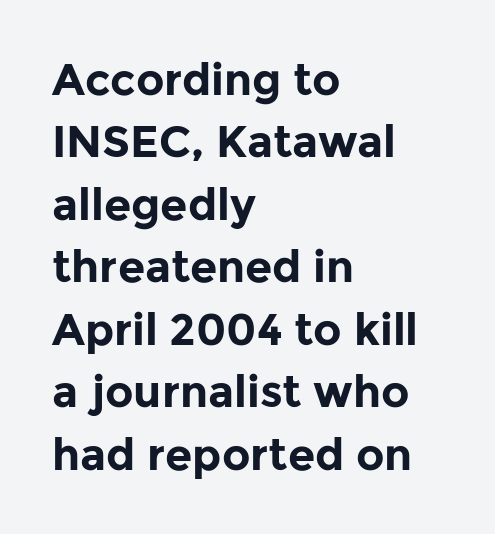
Q: Is the text bold? A: Yes.
Q: Is the text italic (slanted)? A: No, it is upright.
Q: Is the typeface a serif or a sans-serif typeface? A: Sans-serif.
Q: Is the text underlined? A: No.
Q: How is the paragraph aligned? A: Left-aligned.
Q: Is the spacing between letters normal or unusually wide? A: Normal.
Q: Is the spacing between lines tight, normal or loose? A: Normal.
Q: Width (condensed, normal, or wide)? A: Normal.
Q: Stroke contrast? A: Low.
Q: x-height? A: Medium.
Q: Monospaced? A: No.
